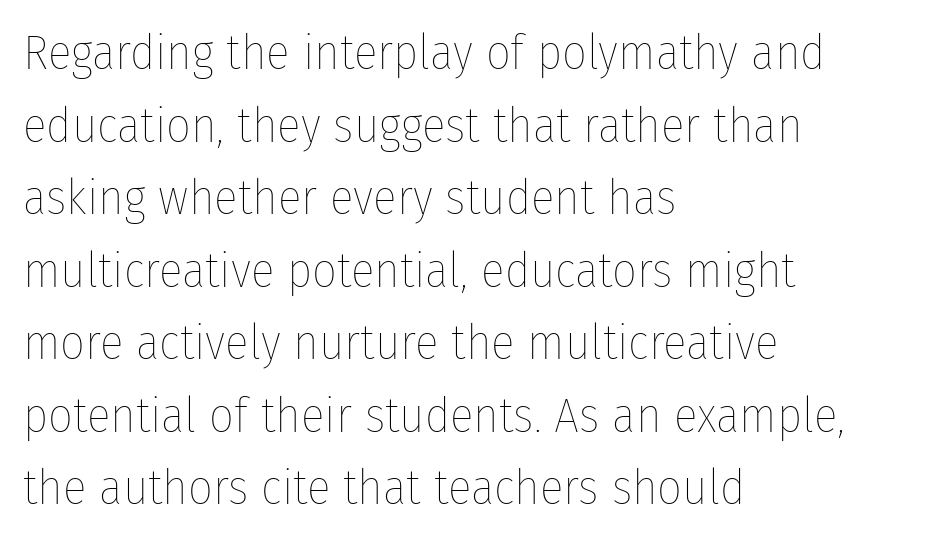
One glance says typical: line gaps are just what's usual. The specimen reads as upright at a glance. Think of a printed novel: that variable character pitch is what you see here. The rendering anchors every line to the left-hand side. The space directly below the letters is spotless.
